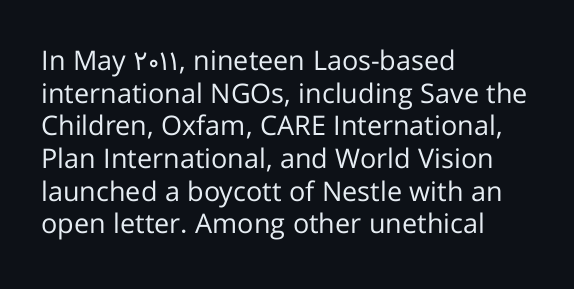
The image shows 27 px text type, upright; set left-aligned, line spacing 1.21x, normal letter spacing, not underlined.
